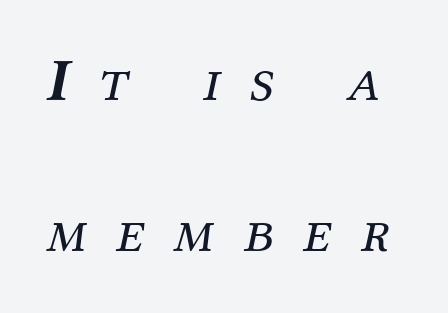
The image shows 61 px regular-weight serif type, italic (leaning right); set loose line spacing (2.48x), unusually wide letter spacing (+0.49 em), not underlined; medium stroke contrast and a medium x-height.
